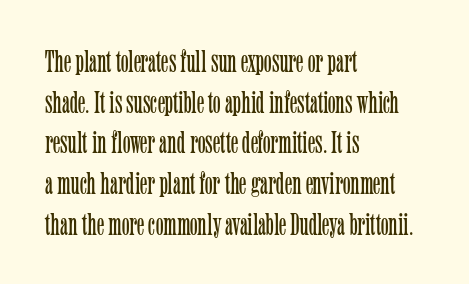
{"serif": "yes", "italic": "no", "bold": "no", "weight": "light", "width": "condensed", "stroke_contrast": "low", "x_height": "medium", "monospaced": "no", "underline": "no", "align": "left", "line_spacing": "normal", "line_spacing_ratio": 1.27, "letter_spacing": "normal", "letter_spacing_em": 0.0, "glyph_px": 32}
